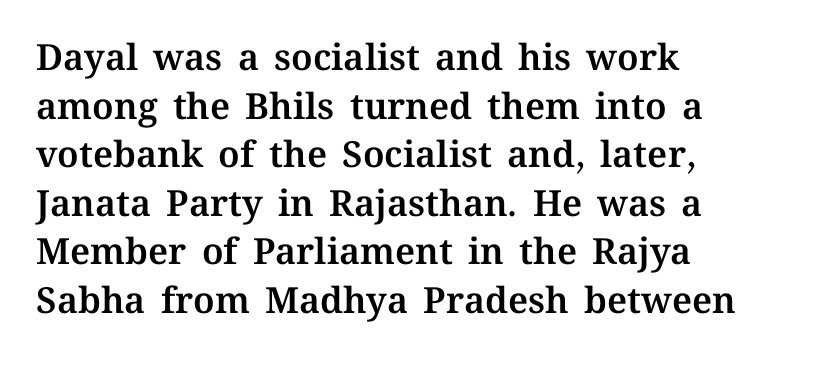
Q: Is the text italic (slanted)? A: No, it is upright.
Q: Is the text underlined? A: No.
Q: How is the paragraph aligned? A: Left-aligned.
Q: Is the spacing between letters normal or unusually wide? A: Normal.
Q: Is the spacing between lines tight, normal or loose? A: Normal.
Q: Width (condensed, normal, or wide)? A: Normal.
Q: Stroke contrast? A: Medium.
Q: x-height? A: Medium.
Q: Monospaced? A: No.
